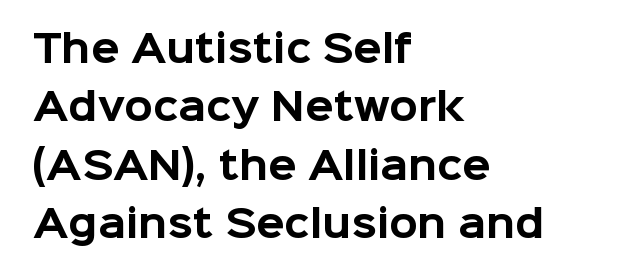
{"serif": "no", "italic": "no", "bold": "yes", "weight": "bold", "width": "normal", "stroke_contrast": "low", "x_height": "medium", "monospaced": "no", "underline": "no", "align": "left", "line_spacing": "normal", "line_spacing_ratio": 1.58, "letter_spacing": "normal", "letter_spacing_em": 0.0, "glyph_px": 37}
